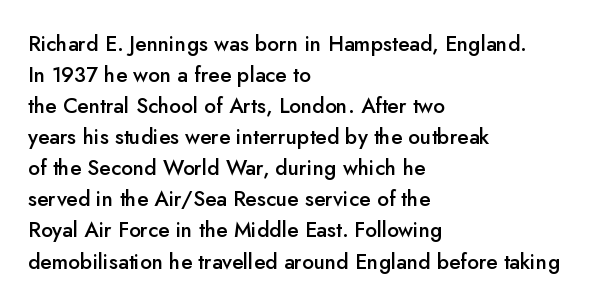
Observe the ordinary spacing: letters are neighbours, not strangers. Which margin do the lines hug? The left one — the right edge is uneven. Compared with typical paragraphs, the rows here are spaced about the same. Notice how the stems are strictly vertical — no italics here. Compared with an ordinary text face, these strokes are moderately heavier — a semibold. Clear beneath every line of the passage.
